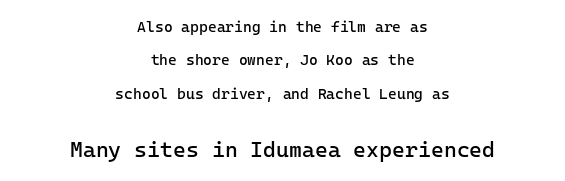
The image shows 22 px text type, upright; set centered, loose line spacing (2.23x), normal letter spacing, not underlined; the second (bottom) block is 1.47x larger.
